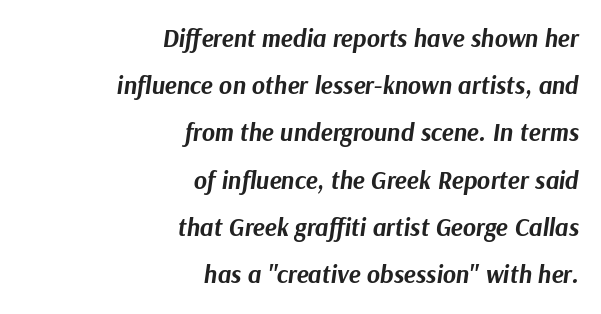
Q: Is the text bold? A: Yes.
Q: Is the text italic (slanted)? A: Yes, it leans right by about 9 degrees.
Q: Is the text underlined? A: No.
Q: How is the paragraph aligned? A: Right-aligned.
Q: Is the spacing between letters normal or unusually wide? A: Normal.
